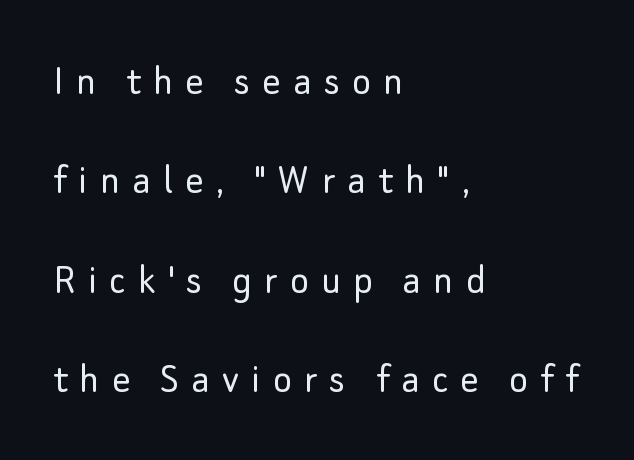
Q: Is the text bold? A: No.
Q: Is the text italic (slanted)? A: No, it is upright.
Q: Is the typeface a serif or a sans-serif typeface? A: Sans-serif.
Q: Is the text underlined? A: No.
Q: How is the paragraph aligned? A: Left-aligned.
Q: Is the spacing between letters normal or unusually wide? A: Unusually wide.
Q: Is the spacing between lines tight, normal or loose? A: Loose.
Q: Width (condensed, normal, or wide)? A: Normal.
Q: Stroke contrast? A: Low.
Q: x-height? A: Small.
Q: Monospaced? A: No.
